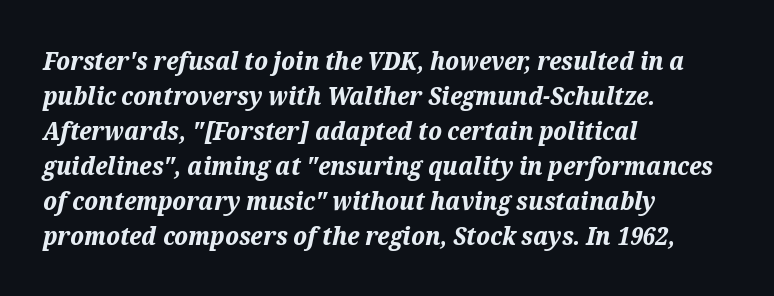
The image shows 25 px bold type, italic (leaning right); set left-aligned, normal line spacing (1.4x), normal letter spacing, not underlined.
